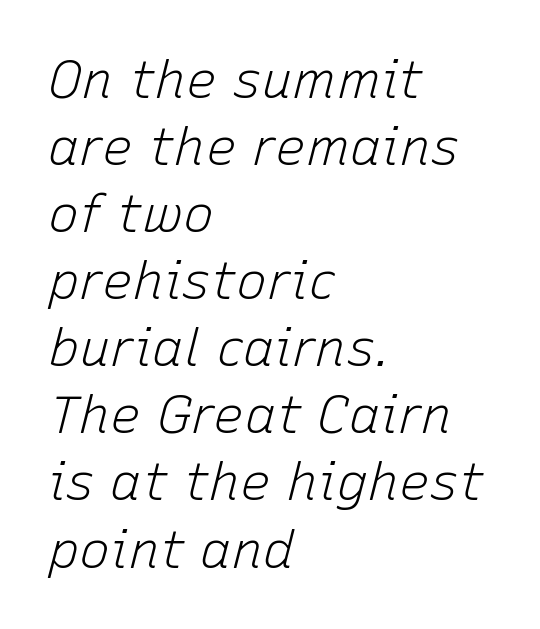
The ragged edge is on the right, which tells us the setting is flush left. Varying glyph widths throughout — classic text-font behaviour. No heavy texture on the line: the type isn't bold. Designer's note — italics engaged.
